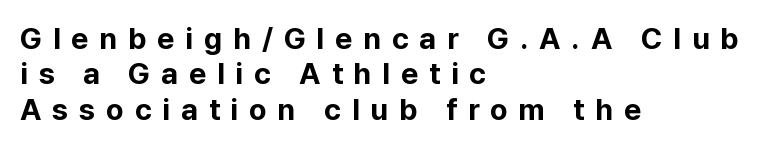
{"serif": "no", "italic": "no", "bold": "yes", "weight": "bold", "width": "normal", "stroke_contrast": "low", "x_height": "medium", "monospaced": "no", "underline": "no", "align": "left", "line_spacing_ratio": 1.18, "letter_spacing": "wide", "letter_spacing_em": 0.36, "glyph_px": 30}
